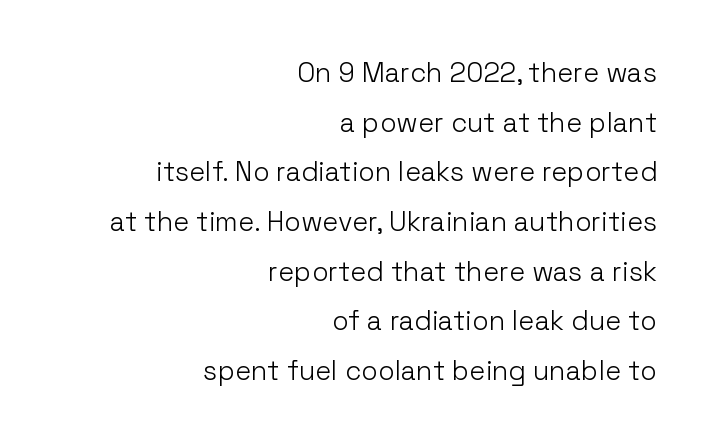
The image shows 27 px text type, upright; set right-aligned, line spacing 1.84x, normal letter spacing, not underlined.
